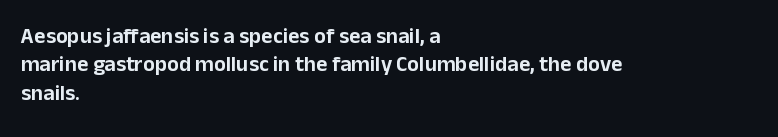
The image shows 22 px text type, upright; set left-aligned, normal line spacing (1.29x), normal letter spacing, not underlined.
